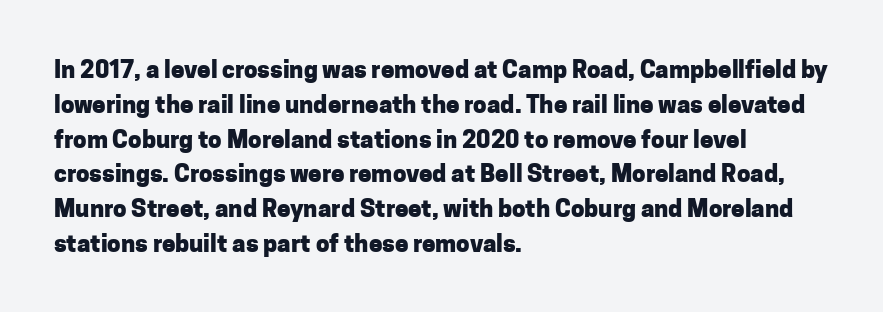
The image shows 24 px bold type, upright; set left-aligned, normal line spacing (1.45x), normal letter spacing, not underlined.
